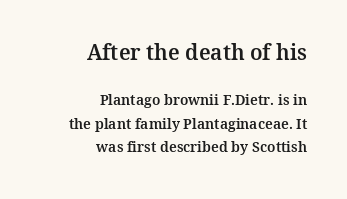
The image shows 21 px text type, upright; set right-aligned, normal line spacing (1.68x), normal letter spacing, not underlined; the first (top) block is 1.5x larger.
